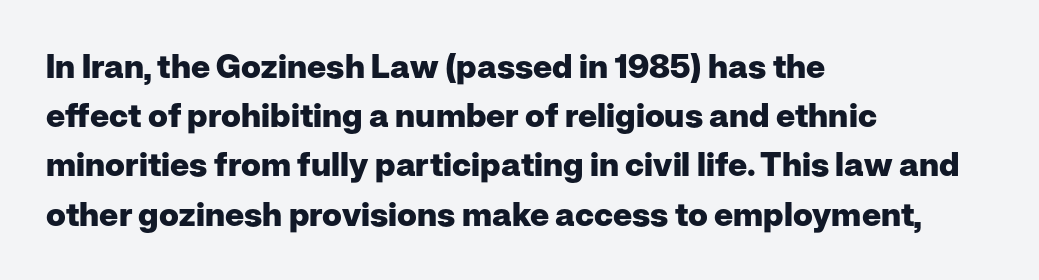
Q: Is the text bold? A: Yes.
Q: Is the text italic (slanted)? A: No, it is upright.
Q: Is the typeface a serif or a sans-serif typeface? A: Sans-serif.
Q: Is the text underlined? A: No.
Q: How is the paragraph aligned? A: Left-aligned.
Q: Is the spacing between letters normal or unusually wide? A: Normal.
Q: Is the spacing between lines tight, normal or loose? A: Normal.
Q: Width (condensed, normal, or wide)? A: Normal.
Q: Stroke contrast? A: Low.
Q: x-height? A: Medium.
Q: Monospaced? A: No.
